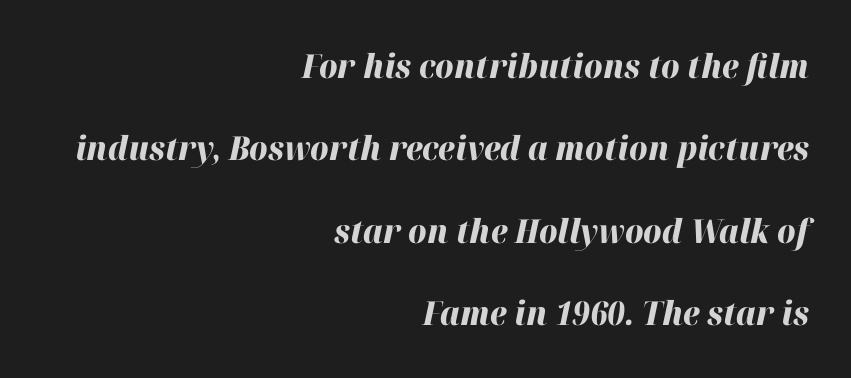
The image shows 33 px heavy type, italic (leaning right); set right-aligned, loose line spacing (2.5x), normal letter spacing, not underlined; high stroke contrast and a medium x-height.
